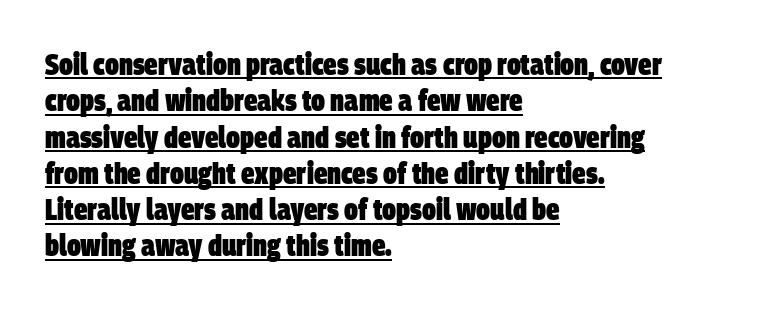
This rendering leaves character spacing at its baseline value. These lines are rendered in a variable-pitch font. These lines are set flush left with a ragged right edge. Underlined type.
